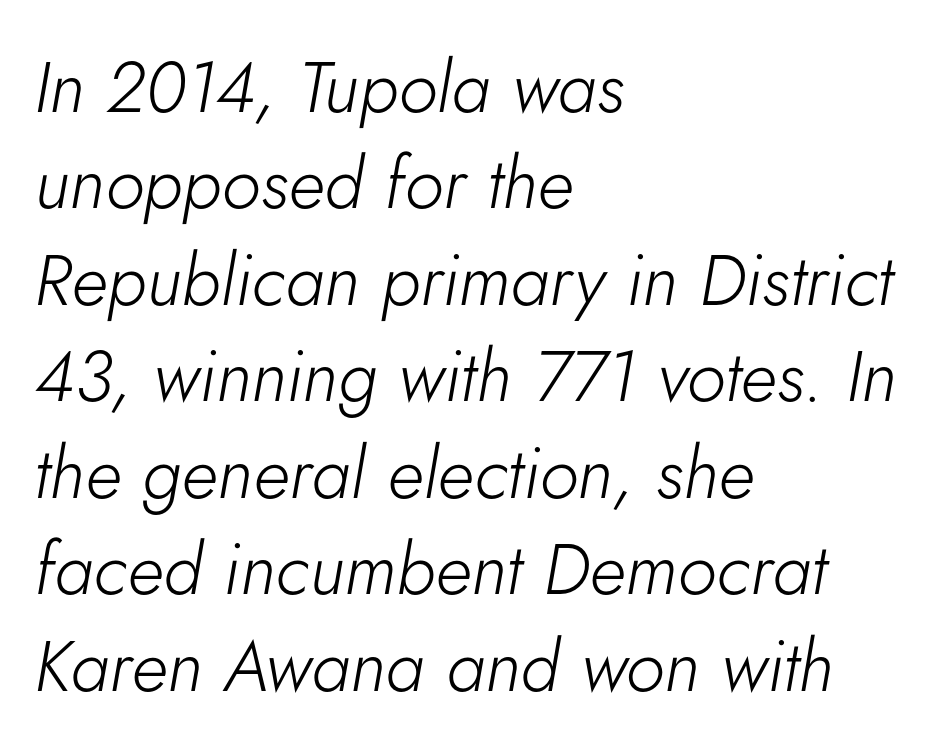
The typesetter chose a ragged-right arrangement here. The area under the type is left untouched. Nobody touched the tracking dial on this one. Caption: face not bold, strokes unweighted. This block has exactly the height ordinary leading produces. You could not count columns in this text — the font is proportionally spaced.
